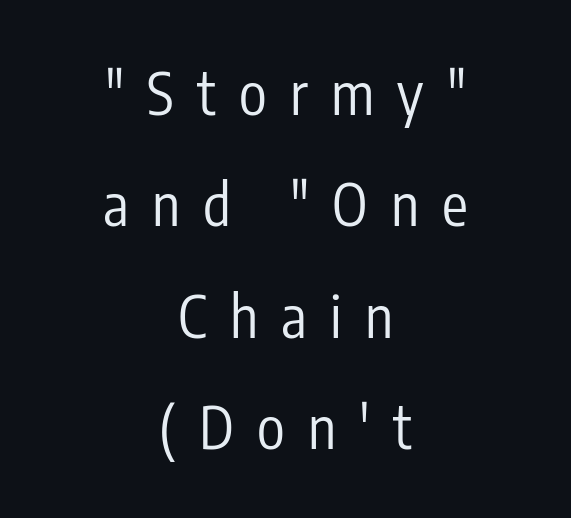
{"serif": "no", "italic": "no", "bold": "no", "weight": "regular", "width": "condensed", "stroke_contrast": "low", "x_height": "medium", "monospaced": "no", "underline": "no", "align": "center", "line_spacing": "loose", "line_spacing_ratio": 1.92, "letter_spacing": "wide", "letter_spacing_em": 0.4, "glyph_px": 58}
